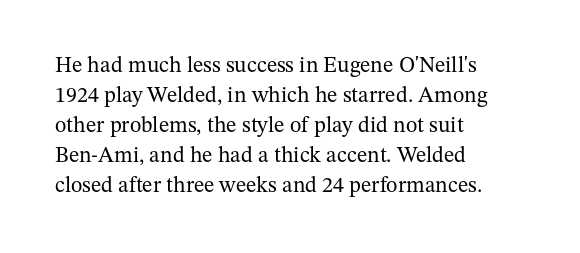
The image shows 22 px text type, upright; set left-aligned, normal line spacing (1.36x), normal letter spacing, not underlined.
